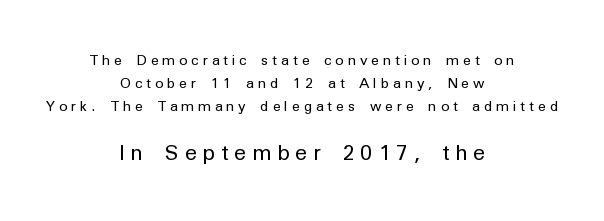
Rule under the text: the space is simply empty. The strokes carry an ordinary text weight at most. Leading: standard. Every row of glyphs is offset so its center matches the block's center. The type is letterspaced generously, with wide tracking.
